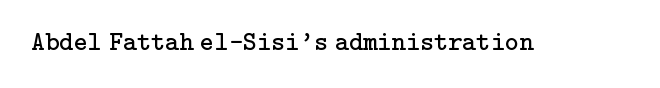
Has an underline been added? It has not. The type is set solid horizontally, with unmodified tracking. The characters are drawn with everyday or finer stroke widths. Every character sits straight up, as roman type does.
